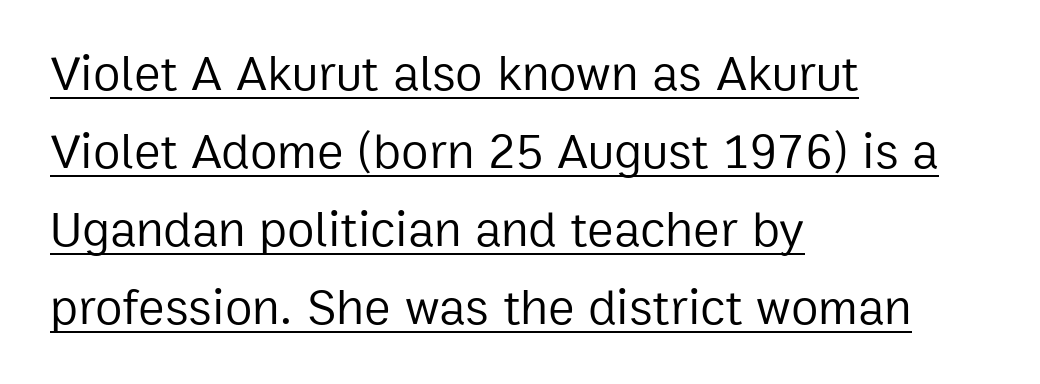
Q: Is the text bold? A: No.
Q: Is the text italic (slanted)? A: No, it is upright.
Q: Is the typeface a serif or a sans-serif typeface? A: Sans-serif.
Q: Is the text underlined? A: Yes.
Q: How is the paragraph aligned? A: Left-aligned.
Q: Is the spacing between letters normal or unusually wide? A: Normal.
Q: Is the spacing between lines tight, normal or loose? A: Normal.
Q: Width (condensed, normal, or wide)? A: Normal.
Q: Stroke contrast? A: Low.
Q: x-height? A: Medium.
Q: Monospaced? A: No.
